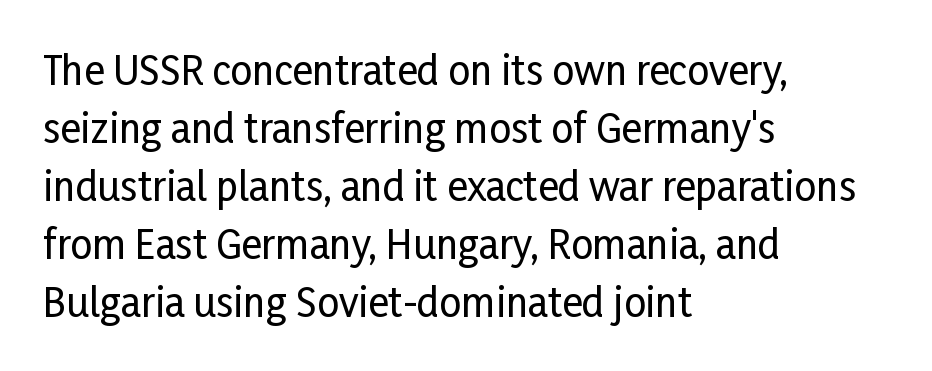
The image shows 39 px condensed sans-serif type, upright; set left-aligned, normal line spacing (1.49x), normal letter spacing, not underlined; low stroke contrast and a medium x-height.
